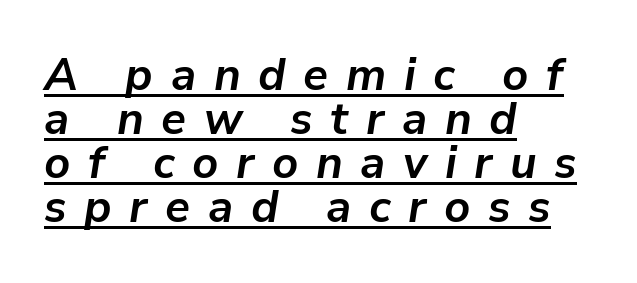
The image shows 45 px bold type, italic (leaning right); set left-aligned, tight line spacing (0.98x), unusually wide letter spacing (+0.39 em), underlined; low stroke contrast and a medium x-height.
